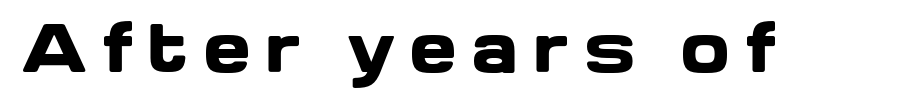
Set as a true bold cut, around the 700 mark. I'd call this a sans setting — the letters go barefoot. Notice how the stems are strictly vertical — no italics here. Descender tails drop into unmarked territory. Varying glyph widths throughout — classic text-font behaviour.
